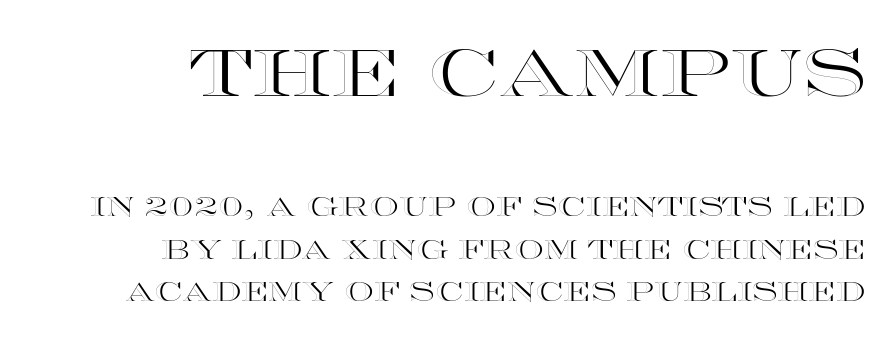
The image shows 66 px wide type, upright; set right-aligned, normal line spacing (1.64x), normal letter spacing, not underlined; the first (top) block is 2.54x larger; a large x-height.
